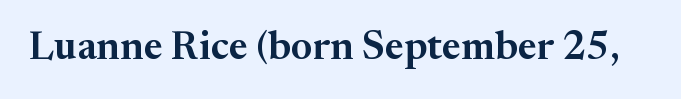
The image shows 40 px serif type, upright; set normal letter spacing, not underlined; medium stroke contrast and a medium x-height.
